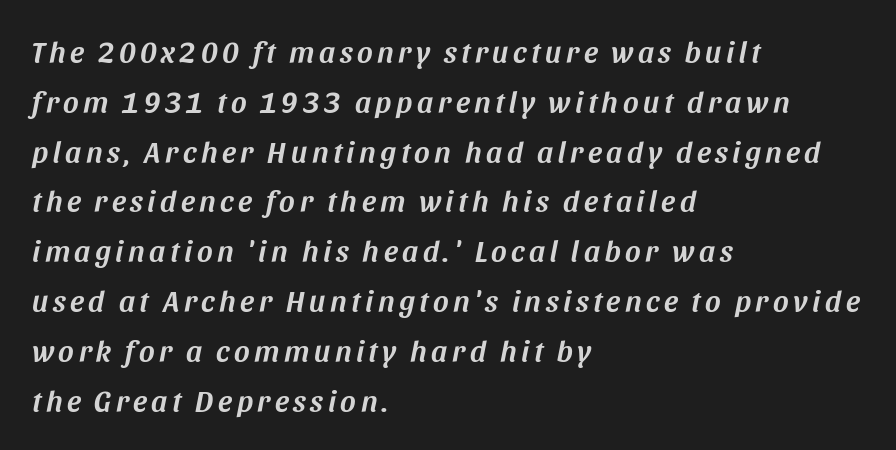
The image shows 30 px text type, italic (leaning right); set left-aligned, normal line spacing (1.66x), not underlined; medium stroke contrast and a large x-height.
